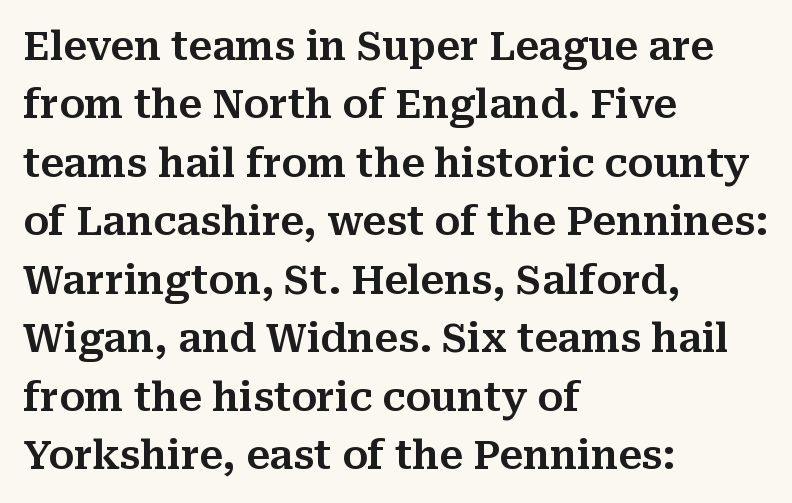
The image shows 39 px serif type, upright; set left-aligned, normal line spacing (1.5x), normal letter spacing, not underlined; medium stroke contrast and a medium x-height.
